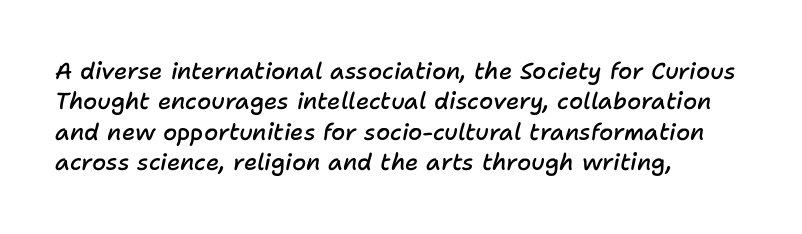
{"italic": "yes", "lean": "right", "slant_degrees": 11, "bold": "semi", "underline": "no", "align": "left", "line_spacing": "normal", "line_spacing_ratio": 1.32, "letter_spacing": "normal", "letter_spacing_em": 0.0, "glyph_px": 23}
